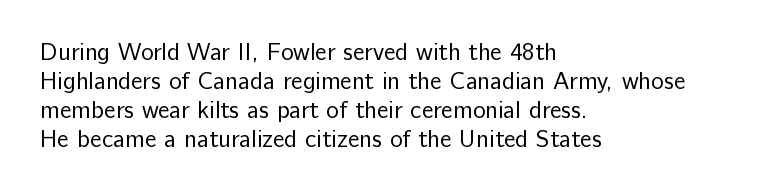
{"italic": "no", "bold": "no", "underline": "no", "align": "left", "line_spacing_ratio": 1.21, "letter_spacing": "normal", "letter_spacing_em": 0.0, "glyph_px": 24}
